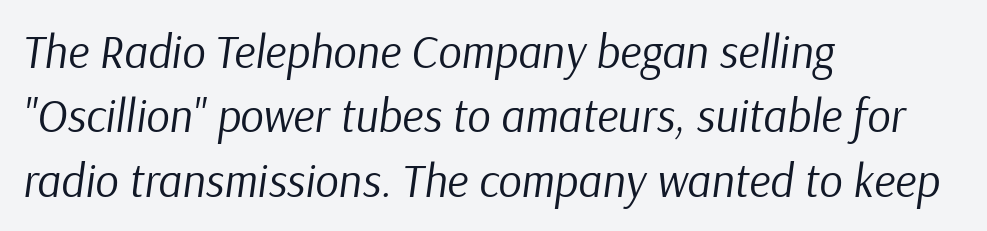
Q: Is the text bold? A: No.
Q: Is the text italic (slanted)? A: Yes, it leans right by about 9 degrees.
Q: Is the text underlined? A: No.
Q: How is the paragraph aligned? A: Left-aligned.
Q: Is the spacing between letters normal or unusually wide? A: Normal.
Q: Is the spacing between lines tight, normal or loose? A: Normal.
Q: Width (condensed, normal, or wide)? A: Normal.
Q: Stroke contrast? A: Low.
Q: x-height? A: Medium.
Q: Monospaced? A: No.
